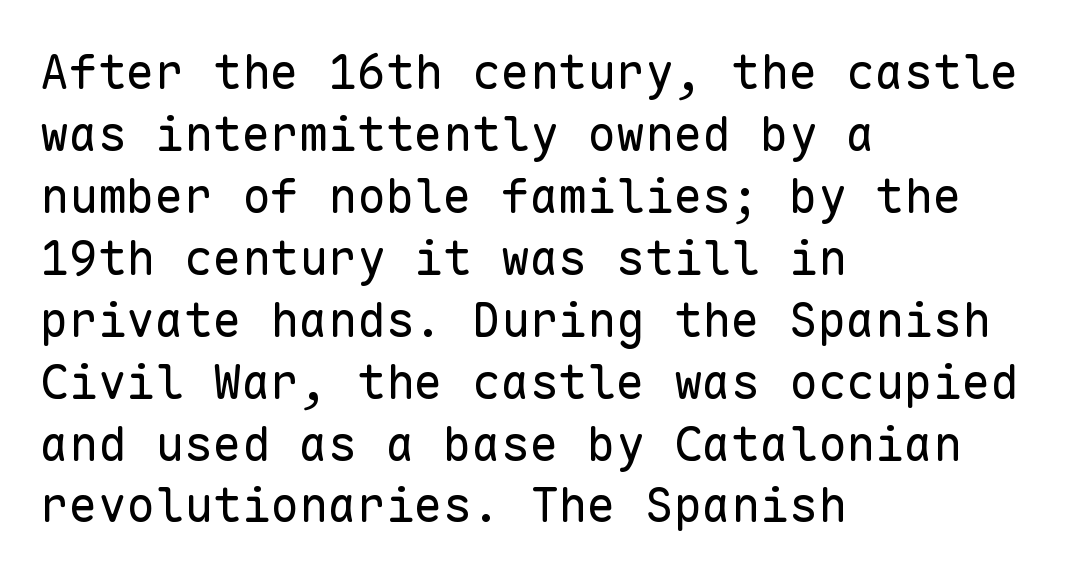
{"serif": "no", "italic": "no", "bold": "no", "weight": "regular", "width": "normal", "stroke_contrast": "low", "x_height": "medium", "monospaced": "yes", "underline": "no", "align": "left", "line_spacing": "normal", "line_spacing_ratio": 1.29, "letter_spacing": "normal", "letter_spacing_em": 0.0, "glyph_px": 48}
